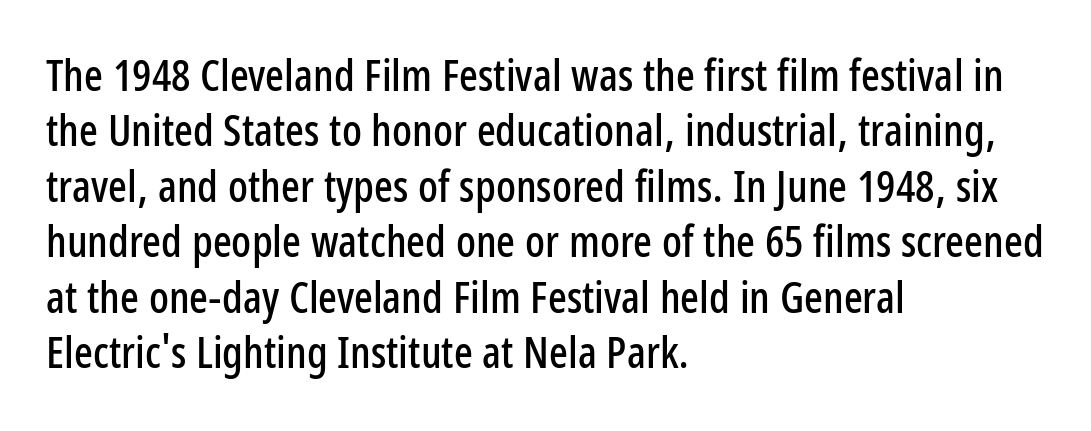
The image shows 44 px condensed sans-serif type, upright; set left-aligned, normal line spacing (1.26x), normal letter spacing, not underlined; low stroke contrast and a medium x-height.
